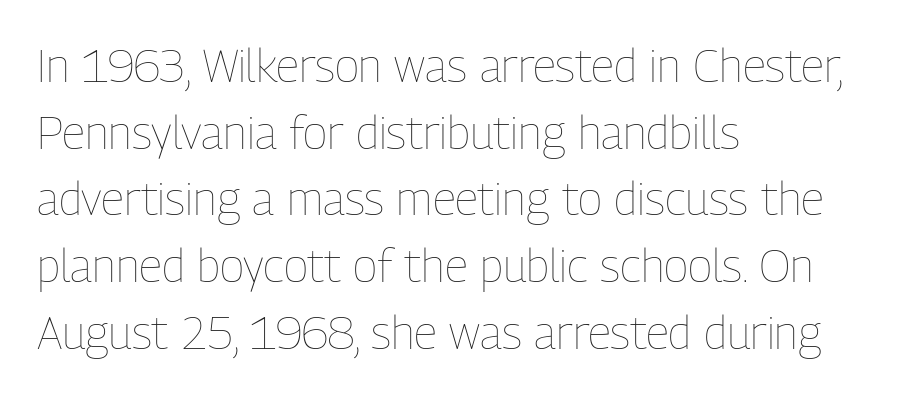
The image shows 46 px thin, condensed type, upright; set left-aligned, normal line spacing (1.45x), normal letter spacing, not underlined; low stroke contrast and a medium x-height.
